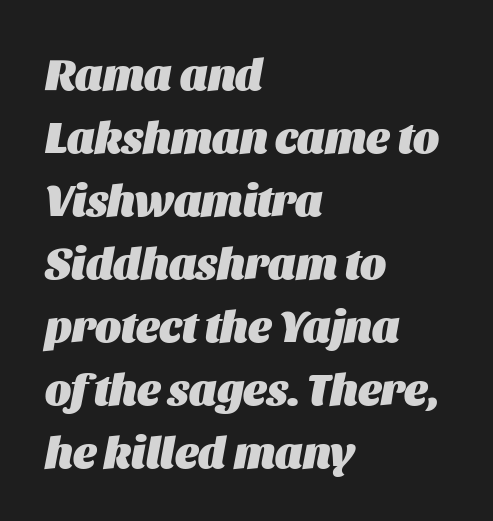
{"italic": "yes", "lean": "right", "slant_degrees": 11, "bold": "yes", "weight": "heavy", "width": "normal", "stroke_contrast": "medium", "x_height": "large", "monospaced": "no", "underline": "no", "align": "left", "line_spacing": "normal", "line_spacing_ratio": 1.43, "letter_spacing": "normal", "letter_spacing_em": 0.0, "glyph_px": 44}
